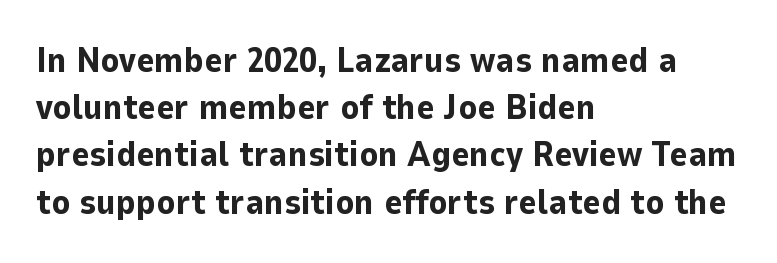
{"serif": "no", "italic": "no", "bold": "yes", "weight": "bold", "width": "normal", "stroke_contrast": "low", "x_height": "medium", "monospaced": "no", "underline": "no", "align": "left", "line_spacing": "normal", "line_spacing_ratio": 1.35, "letter_spacing": "normal", "letter_spacing_em": 0.0, "glyph_px": 35}
